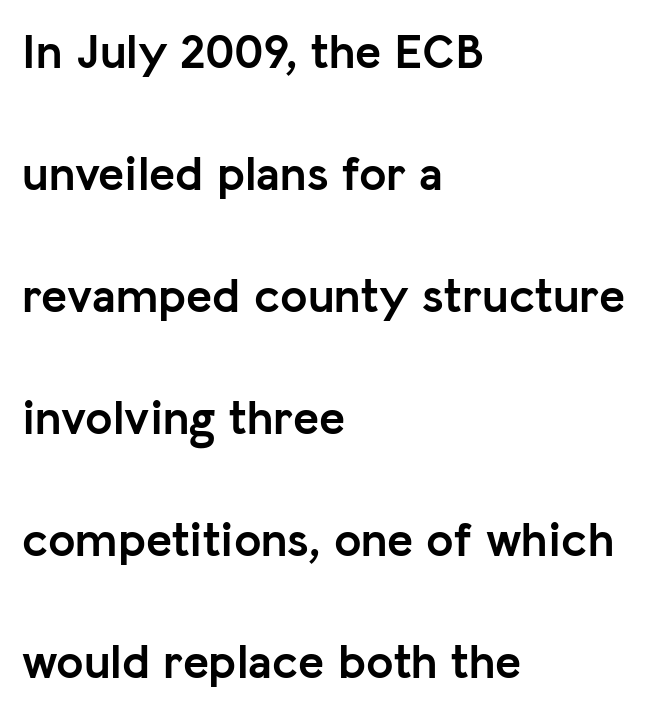
The image shows 49 px semibold sans-serif type, upright; set left-aligned, loose line spacing (2.49x), normal letter spacing, not underlined; low stroke contrast and a medium x-height.
